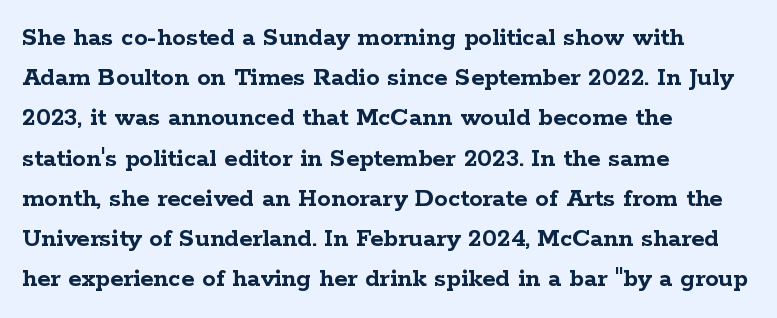
The rag falls on the right side of this text block. The axis of the letterforms is exactly vertical. Descender tails drop into unmarked territory. Inter-character spacing is left at the font's built-in metrics. Heavy, bold letterforms.
